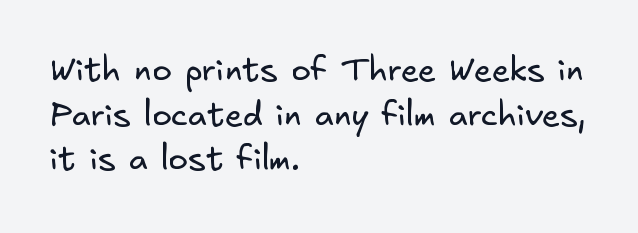
{"serif": "no", "bold": "no", "weight": "regular", "width": "normal", "stroke_contrast": "low", "x_height": "small", "underline": "no", "align": "left", "line_spacing": "normal", "line_spacing_ratio": 1.35, "letter_spacing": "normal", "letter_spacing_em": 0.0, "glyph_px": 33}
